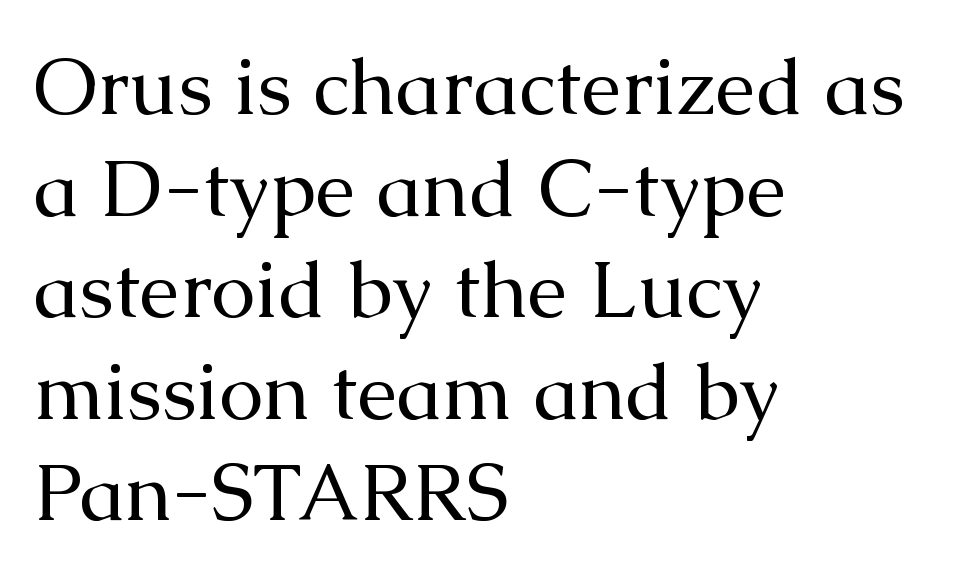
Q: Is the text bold? A: No.
Q: Is the text italic (slanted)? A: No, it is upright.
Q: Is the typeface a serif or a sans-serif typeface? A: Serif.
Q: Is the text underlined? A: No.
Q: How is the paragraph aligned? A: Left-aligned.
Q: Is the spacing between letters normal or unusually wide? A: Normal.
Q: Is the spacing between lines tight, normal or loose? A: Normal.
Q: Width (condensed, normal, or wide)? A: Normal.
Q: Stroke contrast? A: Medium.
Q: x-height? A: Medium.
Q: Monospaced? A: No.
